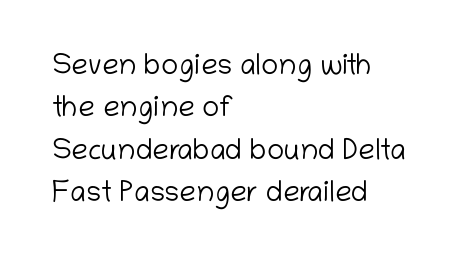
{"serif": "no", "italic": "no", "bold": "no", "weight": "light", "width": "normal", "stroke_contrast": "low", "x_height": "medium", "monospaced": "no", "underline": "no", "align": "left", "line_spacing": "normal", "line_spacing_ratio": 1.46, "letter_spacing": "normal", "letter_spacing_em": 0.0, "glyph_px": 29}
